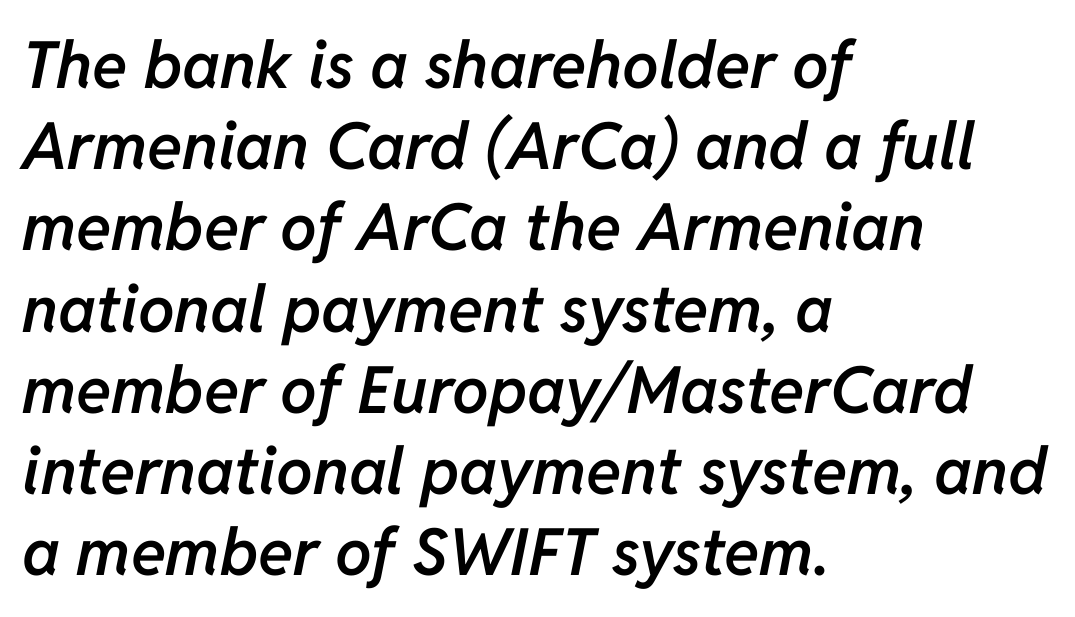
Honestly, the letter spacing is just normal — you wouldn't notice it. Honestly, the row spacing looks completely unremarkable. Bare-footed words on every line. Its strokes are somewhat broadened, the hallmark of semibold type. Where is the straight margin? On the left. Spacing verdict: proportional, widths tailored to each character.
